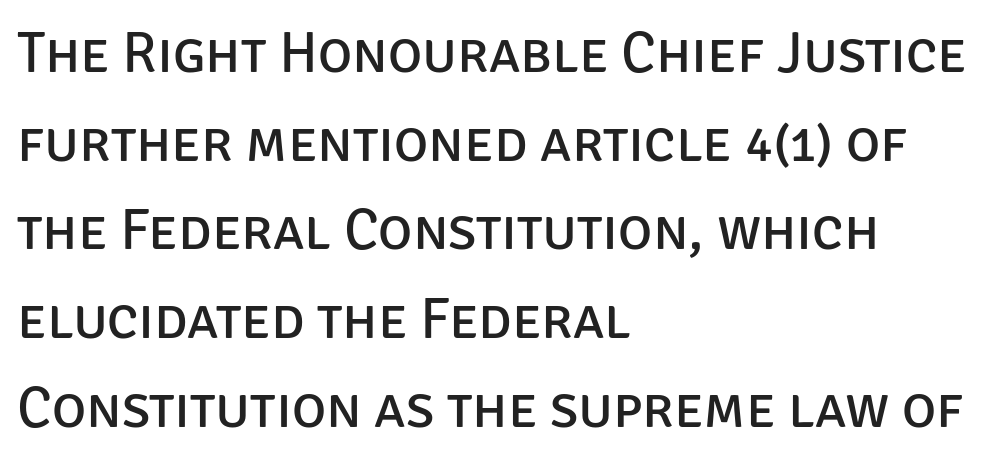
Layout note: lines flush left. Type style note: lacks serifs. Is the type heavy? It reads as light-to-regular instead. Varying glyph widths throughout — classic text-font behaviour. Every stem runs plumb, perpendicular to the baseline.
